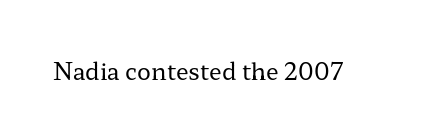
{"italic": "no", "bold": "no", "underline": "no", "letter_spacing": "normal", "letter_spacing_em": 0.0, "glyph_px": 23}
